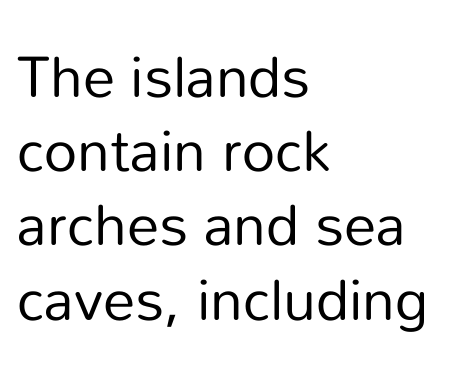
The image shows 58 px regular-weight sans-serif type, upright; set left-aligned, normal line spacing (1.28x), normal letter spacing, not underlined; low stroke contrast and a medium x-height.
